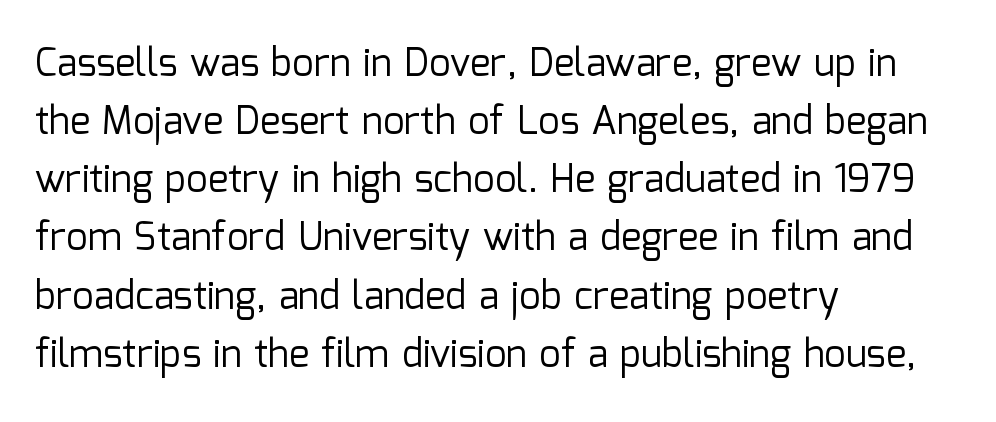
The lines in this sample share a left origin and differ only in where they stop. The face used here is a sans, in the tradition of grotesques and geometrics. This sample has the flowing, uneven cadence of proportional lettering. The strokes carry an ordinary text weight at most. The rows are spaced the way most documents space them.
